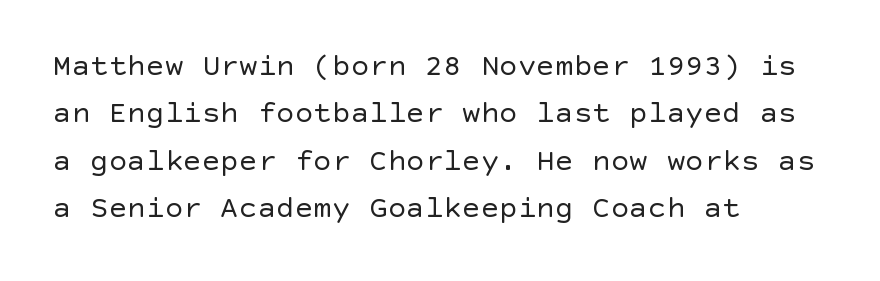
{"serif": "no", "italic": "no", "bold": "no", "weight": "regular", "width": "normal", "x_height": "large", "underline": "no", "align": "left", "line_spacing": "normal", "line_spacing_ratio": 1.53, "letter_spacing": "normal", "letter_spacing_em": 0.0, "glyph_px": 31}
